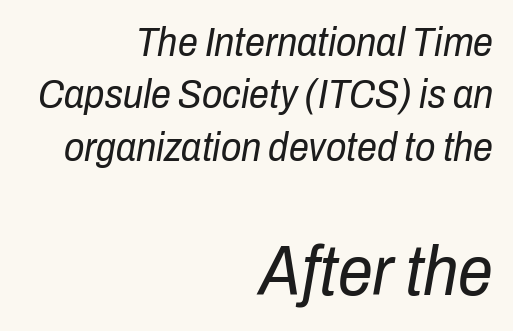
{"italic": "yes", "lean": "right", "slant_degrees": 10, "bold": "no", "weight": "regular", "width": "condensed", "stroke_contrast": "low", "x_height": "medium", "monospaced": "no", "underline": "no", "align": "right", "line_spacing": "normal", "line_spacing_ratio": 1.31, "letter_spacing": "normal", "letter_spacing_em": 0.0, "larger_block": "second", "size_ratio": 1.75, "glyph_px": 70}
